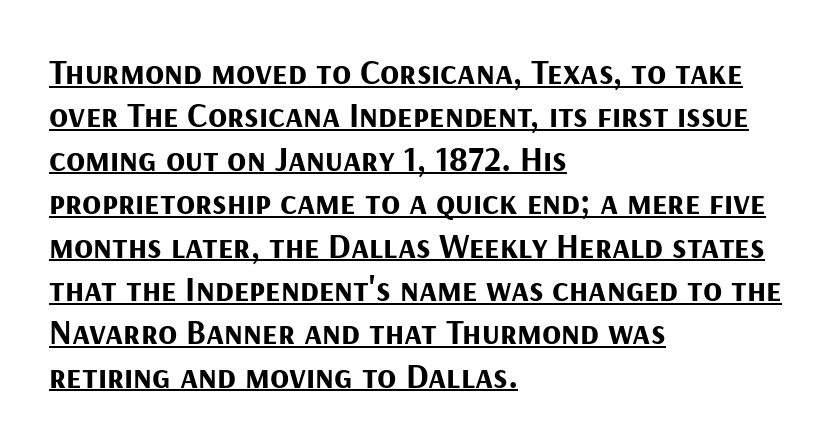
The image shows 35 px bold sans-serif type, upright; set left-aligned, line spacing 1.24x, normal letter spacing, underlined; medium stroke contrast and a medium x-height.
